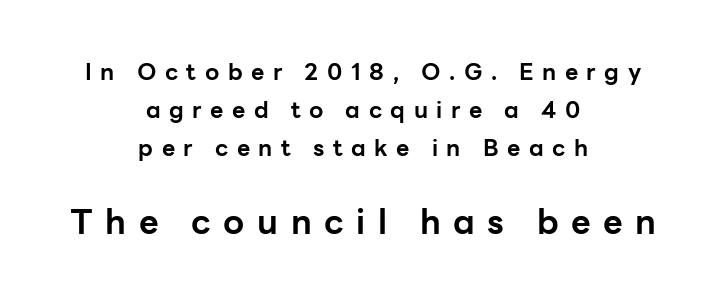
{"serif": "no", "italic": "no", "bold": "yes", "weight": "bold", "width": "normal", "stroke_contrast": "low", "x_height": "medium", "monospaced": "no", "underline": "no", "align": "center", "line_spacing": "normal", "line_spacing_ratio": 1.66, "letter_spacing": "wide", "letter_spacing_em": 0.37, "larger_block": "second", "size_ratio": 1.48, "glyph_px": 34}
